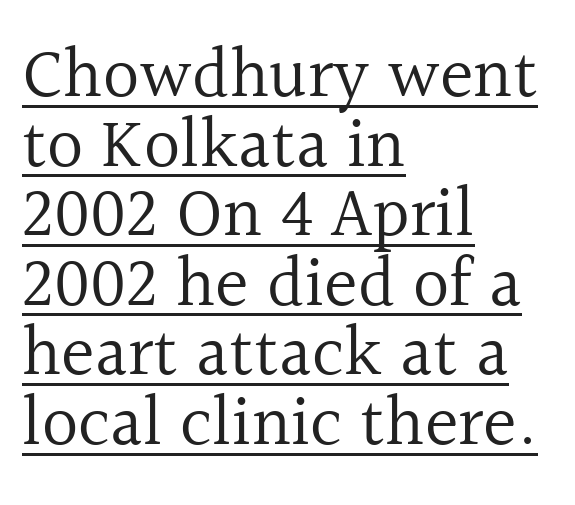
Leading is clearly below the norm, producing a dense column. The passage shown is not bold in any degree. The rendering anchors every line to the left-hand side. The letters carry serifs — small finishing strokes at the ends of their stems. Look at the tracking — it's just the regular setting, nothing added.
